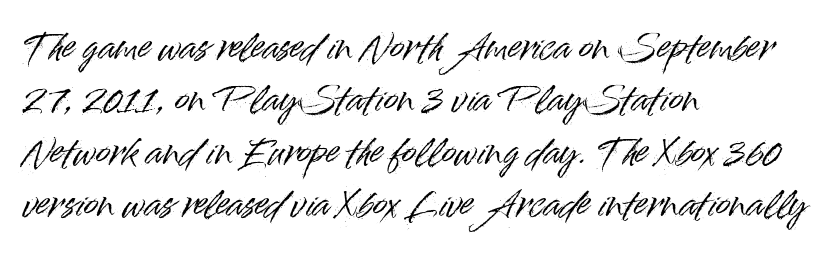
The image shows 34 px sans-serif type; set left-aligned, normal line spacing (1.54x), normal letter spacing, not underlined; high stroke contrast and a small x-height.
